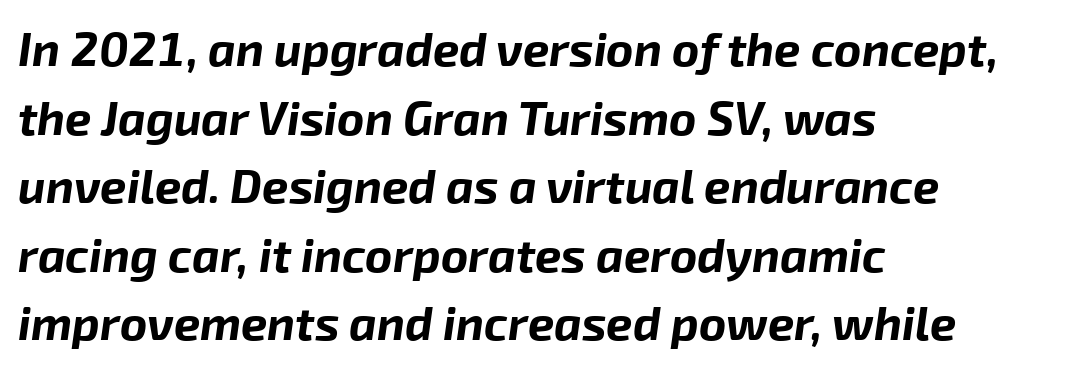
Q: Is the text bold? A: Yes.
Q: Is the text italic (slanted)? A: Yes, it leans right by about 8 degrees.
Q: Is the text underlined? A: No.
Q: How is the paragraph aligned? A: Left-aligned.
Q: Is the spacing between letters normal or unusually wide? A: Normal.
Q: Is the spacing between lines tight, normal or loose? A: Normal.
Q: Width (condensed, normal, or wide)? A: Normal.
Q: Stroke contrast? A: Low.
Q: x-height? A: Medium.
Q: Monospaced? A: No.
